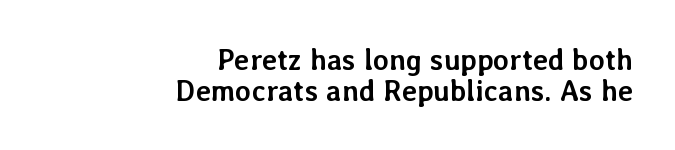
Q: Is the text bold? A: Yes.
Q: Is the text italic (slanted)? A: No, it is upright.
Q: Is the text underlined? A: No.
Q: How is the paragraph aligned? A: Right-aligned.
Q: Is the spacing between letters normal or unusually wide? A: Normal.
Q: Is the spacing between lines tight, normal or loose? A: Tight.
Q: Width (condensed, normal, or wide)? A: Normal.
Q: Stroke contrast? A: Low.
Q: x-height? A: Medium.
Q: Monospaced? A: No.
